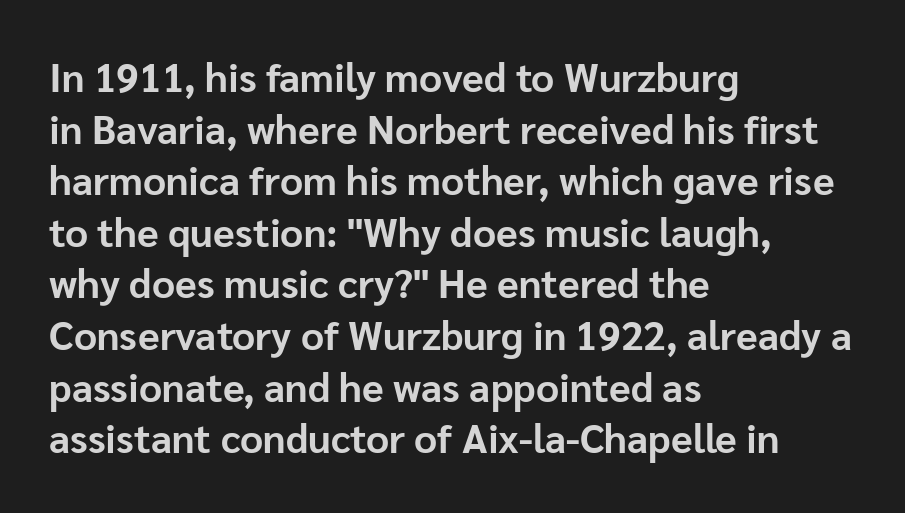
The image shows 40 px bold sans-serif type, upright; set left-aligned, normal line spacing (1.29x), normal letter spacing, not underlined; low stroke contrast and a medium x-height.
